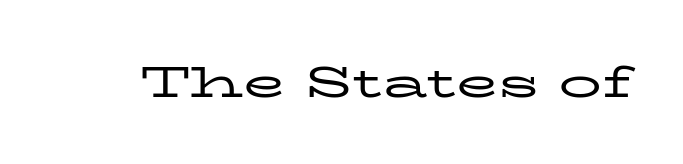
{"serif": "yes", "italic": "no", "bold": "no", "weight": "regular", "width": "wide", "stroke_contrast": "low", "x_height": "medium", "monospaced": "no", "underline": "no", "letter_spacing": "normal", "letter_spacing_em": 0.0, "glyph_px": 43}
